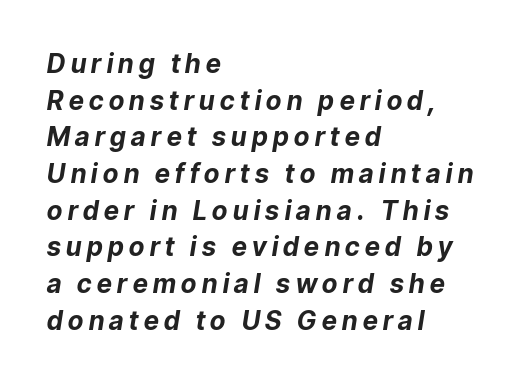
Horizontal alignment here is leftward, the default for most running prose. The passage shown leans; its letterforms are oblique. Letter spacing: wide. Interline gaps are of average width in this sample.
